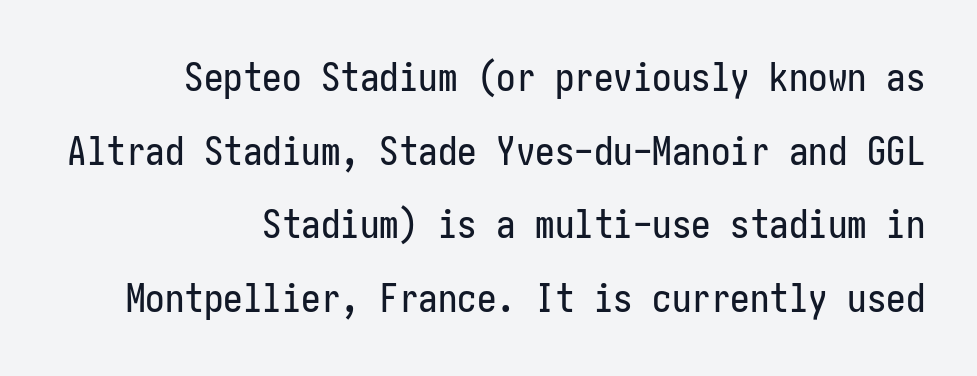
Visually the block forms a straight wall on the right and a jagged coastline on the left. How are the letters spaced? Ordinarily, with no added tracking. Honestly, there is no underline to notice here at all. This rendering employs a face without finishing strokes, i.e., a sans-serif. Posture: straight, roman, zero tilt.
